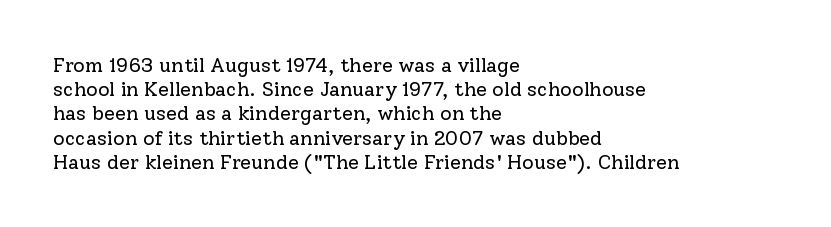
The image shows 20 px text type, upright; set left-aligned, line spacing 1.21x, normal letter spacing, not underlined.
